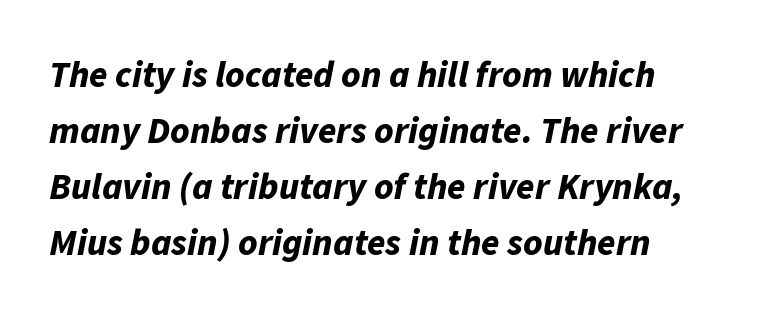
Descender tails drop into unmarked territory. In terms of posture, this sample is oblique. The vertical gap from one line to the next is medium. Emphasis by weight is at full strength: bold. Tracking here is standard; glyphs follow each other at the usual distance.
